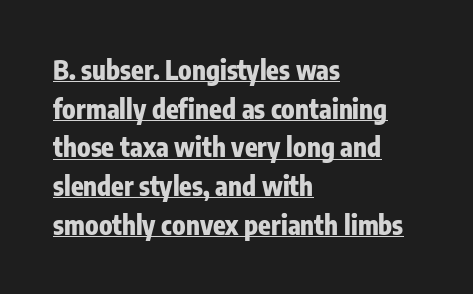
The image shows 26 px bold type, upright; set left-aligned, normal line spacing (1.49x), normal letter spacing, underlined.
